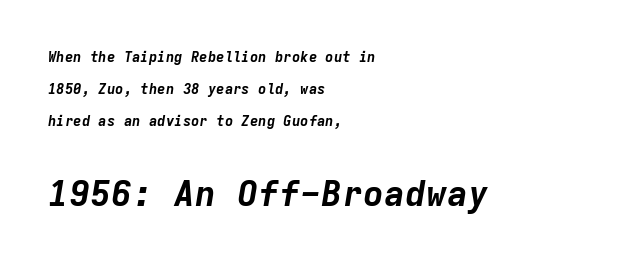
These words are printed bold, with thick strokes throughout. Here the second block reads like a headline and the first like body copy. Inter-character spacing is left at the font's built-in metrics. This is oblique type, the kind used for emphasis or titles.
